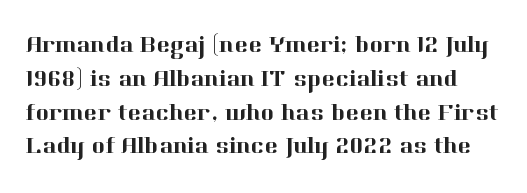
Q: Is the text italic (slanted)? A: No, it is upright.
Q: Is the text underlined? A: No.
Q: Is the spacing between letters normal or unusually wide? A: Normal.
Q: Is the spacing between lines tight, normal or loose? A: Normal.
